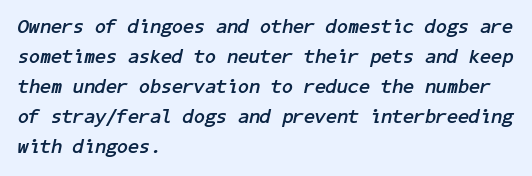
Q: Is the text bold? A: Yes.
Q: Is the text italic (slanted)? A: Yes, it leans right by about 11 degrees.
Q: Is the text underlined? A: No.
Q: How is the paragraph aligned? A: Left-aligned.
Q: Is the spacing between letters normal or unusually wide? A: Normal.
Q: Is the spacing between lines tight, normal or loose? A: Normal.
